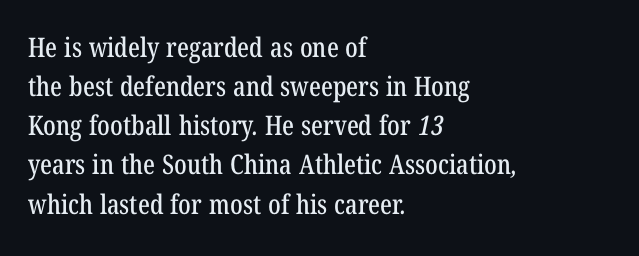
{"underline": "no", "align": "left", "line_spacing": "normal", "line_spacing_ratio": 1.45, "letter_spacing": "normal", "letter_spacing_em": 0.0, "glyph_px": 27}
